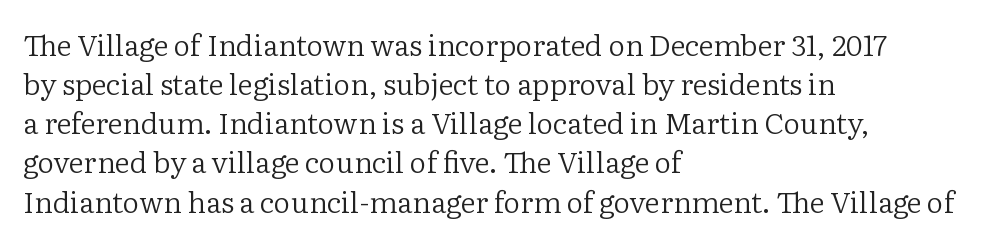
{"serif": "yes", "italic": "no", "bold": "no", "weight": "regular", "width": "normal", "stroke_contrast": "low", "x_height": "medium", "monospaced": "no", "underline": "no", "align": "left", "line_spacing": "normal", "line_spacing_ratio": 1.35, "letter_spacing": "normal", "letter_spacing_em": 0.0, "glyph_px": 29}
